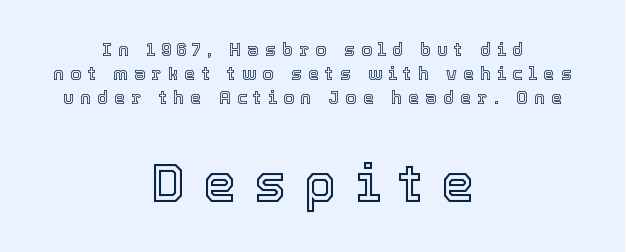
{"italic": "no", "width": "normal", "x_height": "medium", "monospaced": "no", "underline": "no", "align": "center", "line_spacing": "normal", "line_spacing_ratio": 1.34, "letter_spacing": "wide", "letter_spacing_em": 0.34, "larger_block": "second", "size_ratio": 2.94, "glyph_px": 53}
